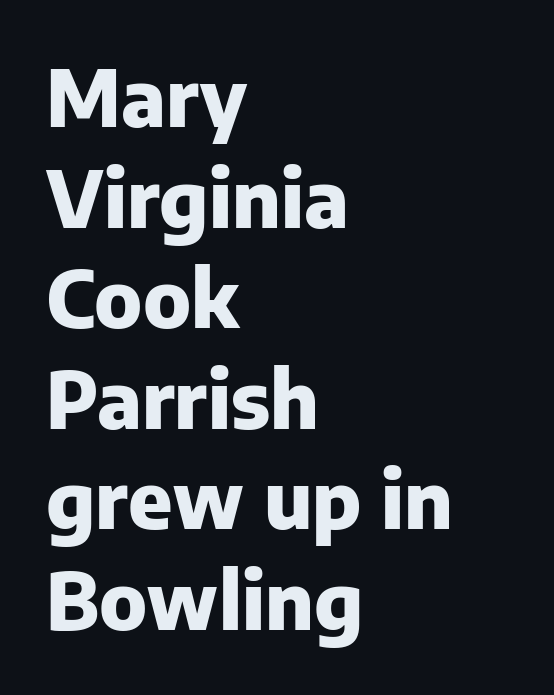
{"serif": "no", "italic": "no", "bold": "yes", "weight": "heavy", "width": "normal", "stroke_contrast": "low", "x_height": "medium", "monospaced": "no", "underline": "no", "align": "left", "line_spacing": "normal", "line_spacing_ratio": 1.29, "letter_spacing": "normal", "letter_spacing_em": 0.0, "glyph_px": 78}
